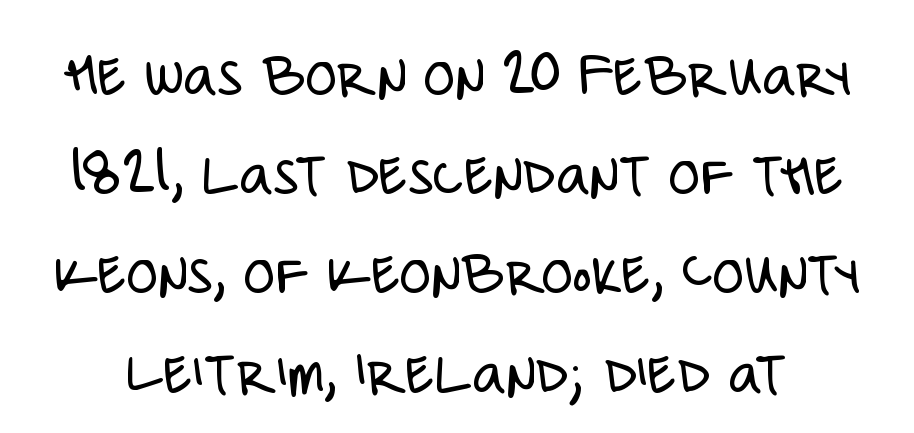
Q: Is the text bold? A: No.
Q: Is the text italic (slanted)? A: No, it is upright.
Q: Is the typeface a serif or a sans-serif typeface? A: Sans-serif.
Q: Is the text underlined? A: No.
Q: Is the spacing between letters normal or unusually wide? A: Normal.
Q: Is the spacing between lines tight, normal or loose? A: Normal.
Q: Width (condensed, normal, or wide)? A: Condensed.
Q: Stroke contrast? A: Low.
Q: x-height? A: Large.
Q: Monospaced? A: No.
